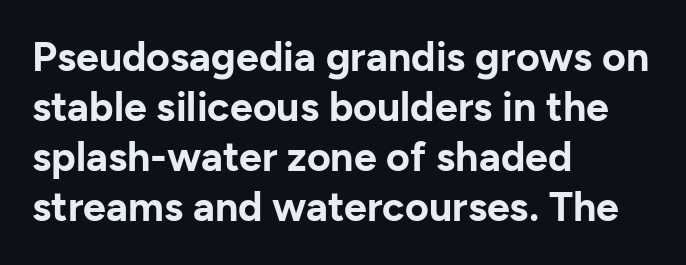
Q: Is the text bold? A: Yes.
Q: Is the text italic (slanted)? A: No, it is upright.
Q: Is the typeface a serif or a sans-serif typeface? A: Sans-serif.
Q: Is the text underlined? A: No.
Q: How is the paragraph aligned? A: Left-aligned.
Q: Is the spacing between letters normal or unusually wide? A: Normal.
Q: Width (condensed, normal, or wide)? A: Normal.
Q: Stroke contrast? A: Low.
Q: x-height? A: Medium.
Q: Monospaced? A: No.
